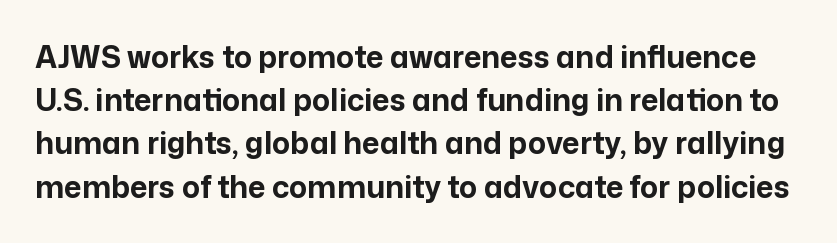
Q: Is the text bold? A: Yes.
Q: Is the text italic (slanted)? A: No, it is upright.
Q: Is the typeface a serif or a sans-serif typeface? A: Sans-serif.
Q: Is the text underlined? A: No.
Q: Is the spacing between letters normal or unusually wide? A: Normal.
Q: Is the spacing between lines tight, normal or loose? A: Normal.
Q: Width (condensed, normal, or wide)? A: Normal.
Q: Stroke contrast? A: Low.
Q: x-height? A: Medium.
Q: Monospaced? A: No.
